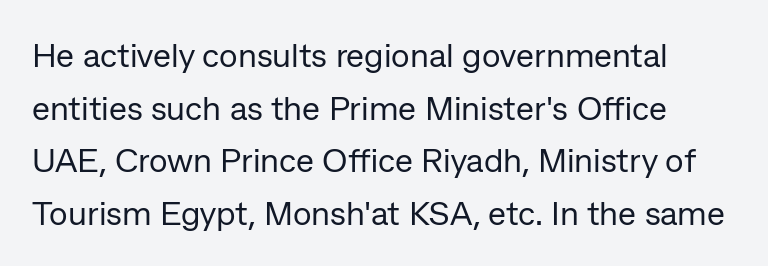
Q: Is the text bold? A: No.
Q: Is the text italic (slanted)? A: No, it is upright.
Q: Is the typeface a serif or a sans-serif typeface? A: Sans-serif.
Q: Is the text underlined? A: No.
Q: Is the spacing between letters normal or unusually wide? A: Normal.
Q: Is the spacing between lines tight, normal or loose? A: Normal.
Q: Width (condensed, normal, or wide)? A: Normal.
Q: Stroke contrast? A: Low.
Q: x-height? A: Medium.
Q: Monospaced? A: No.
